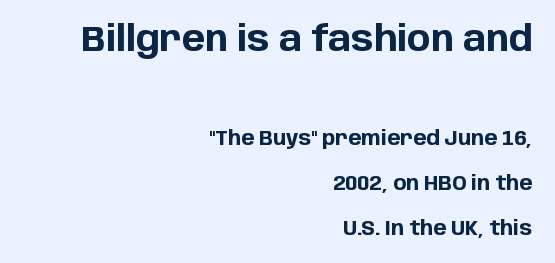
{"serif": "no", "italic": "no", "bold": "yes", "weight": "bold", "width": "normal", "stroke_contrast": "low", "x_height": "large", "monospaced": "no", "underline": "no", "align": "right", "line_spacing": "loose", "line_spacing_ratio": 2.24, "letter_spacing": "normal", "letter_spacing_em": 0.0, "larger_block": "first", "size_ratio": 1.75, "glyph_px": 35}
